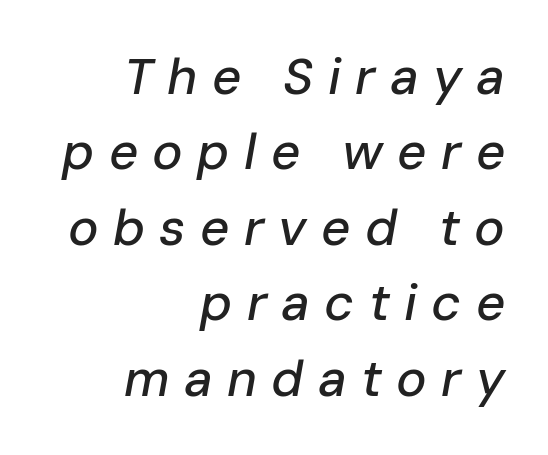
The face used here is rendered with a markedly widened letterfit. Reading down the block, your eye finds every line finishing at a fixed right position. The glyphs look as if they've been sheared to an angle. One glance says typical: line gaps are just what's usual. Think of a printed novel: that variable character pitch is what you see here.
